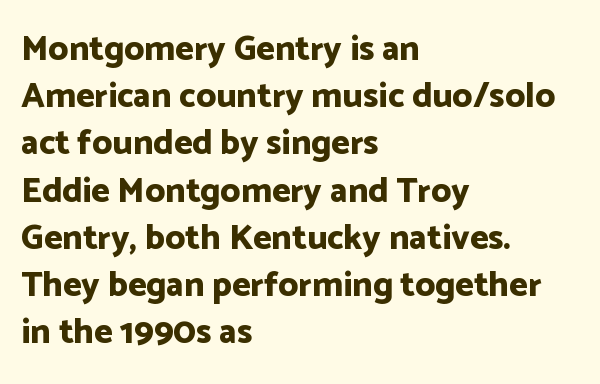
Q: Is the text bold? A: Yes.
Q: Is the text italic (slanted)? A: No, it is upright.
Q: Is the typeface a serif or a sans-serif typeface? A: Sans-serif.
Q: Is the text underlined? A: No.
Q: How is the paragraph aligned? A: Left-aligned.
Q: Is the spacing between letters normal or unusually wide? A: Normal.
Q: Is the spacing between lines tight, normal or loose? A: Normal.
Q: Width (condensed, normal, or wide)? A: Normal.
Q: Stroke contrast? A: Low.
Q: x-height? A: Medium.
Q: Monospaced? A: No.
